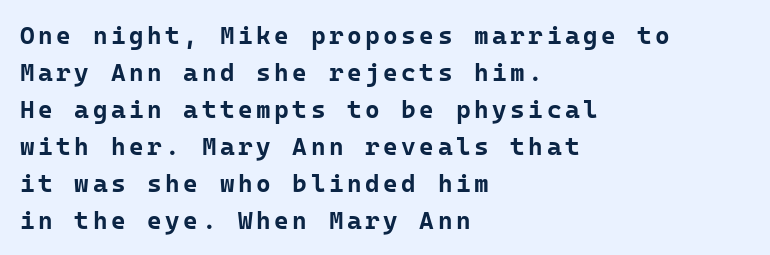
{"italic": "no", "bold": "yes", "underline": "no", "align": "left", "line_spacing": "normal", "line_spacing_ratio": 1.48, "glyph_px": 25}
